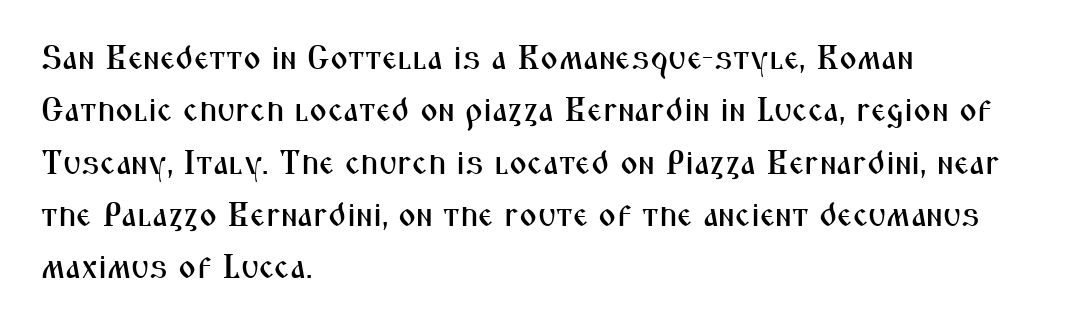
The image shows 34 px condensed sans-serif type, upright; set left-aligned, normal line spacing (1.54x), normal letter spacing, not underlined; medium stroke contrast and a medium x-height.
